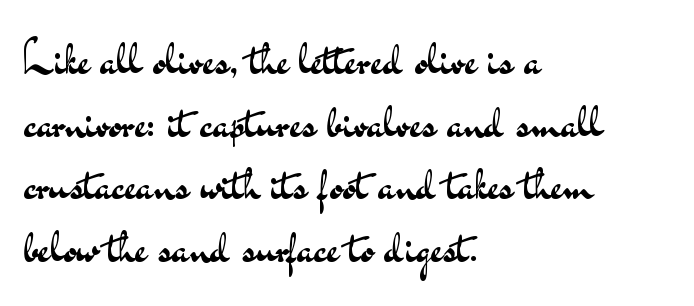
Q: Is the text bold? A: No.
Q: Is the text italic (slanted)? A: Yes.
Q: Is the typeface a serif or a sans-serif typeface? A: Sans-serif.
Q: Is the text underlined? A: No.
Q: How is the paragraph aligned? A: Left-aligned.
Q: Is the spacing between letters normal or unusually wide? A: Normal.
Q: Is the spacing between lines tight, normal or loose? A: Normal.
Q: Width (condensed, normal, or wide)? A: Wide.
Q: Stroke contrast? A: Medium.
Q: x-height? A: Small.
Q: Monospaced? A: No.
